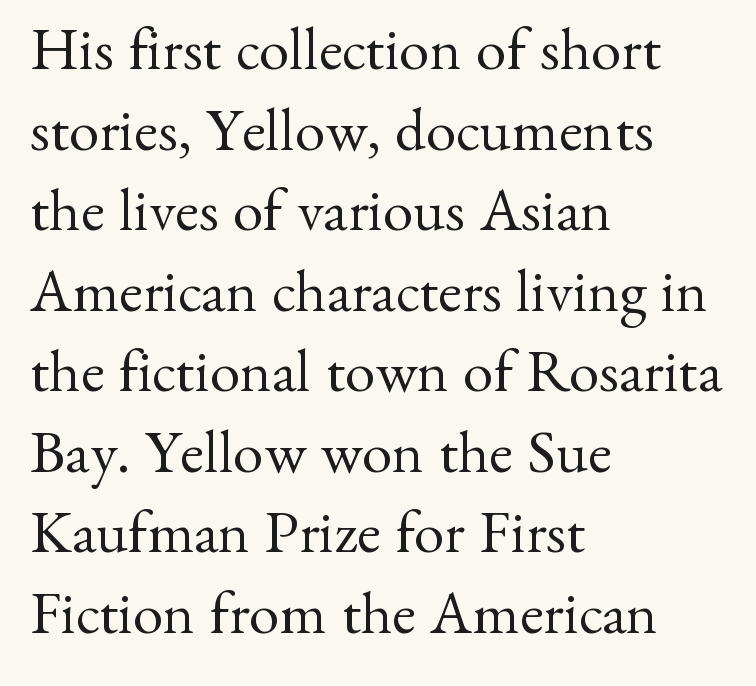
Q: Is the text bold? A: No.
Q: Is the text italic (slanted)? A: No, it is upright.
Q: Is the typeface a serif or a sans-serif typeface? A: Serif.
Q: Is the text underlined? A: No.
Q: How is the paragraph aligned? A: Left-aligned.
Q: Is the spacing between letters normal or unusually wide? A: Normal.
Q: Is the spacing between lines tight, normal or loose? A: Normal.
Q: Width (condensed, normal, or wide)? A: Normal.
Q: Stroke contrast? A: Medium.
Q: x-height? A: Small.
Q: Monospaced? A: No.
